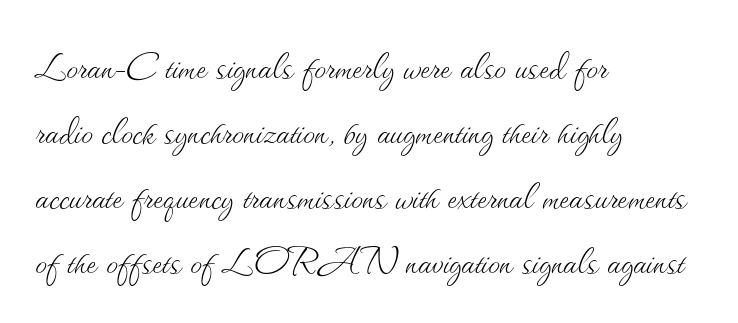
Each letter keeps its own natural width here, so spacing adapts to shape. Is this a heavy cut? Hardly; it is regular or lighter. How are the letters spaced? Ordinarily, with no added tracking. The designer left line spacing at the default.
